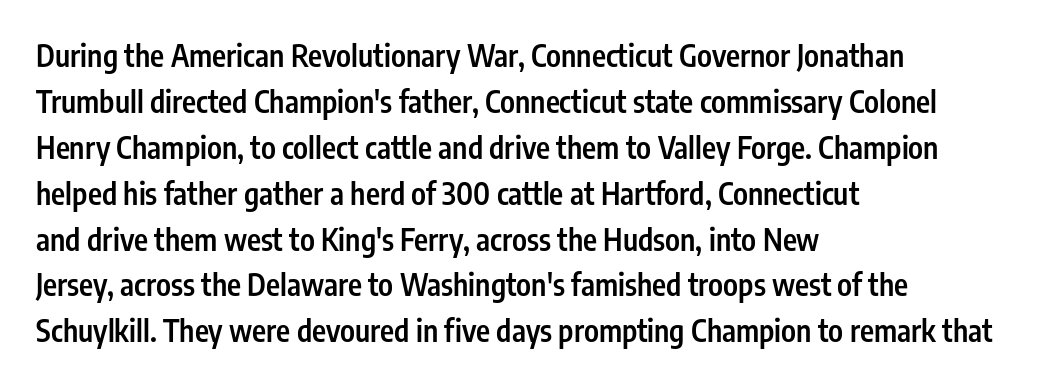
{"serif": "no", "italic": "no", "bold": "semi", "weight": "semibold", "width": "condensed", "stroke_contrast": "low", "x_height": "medium", "monospaced": "no", "underline": "no", "align": "left", "line_spacing": "normal", "line_spacing_ratio": 1.53, "letter_spacing": "normal", "letter_spacing_em": 0.0, "glyph_px": 30}
